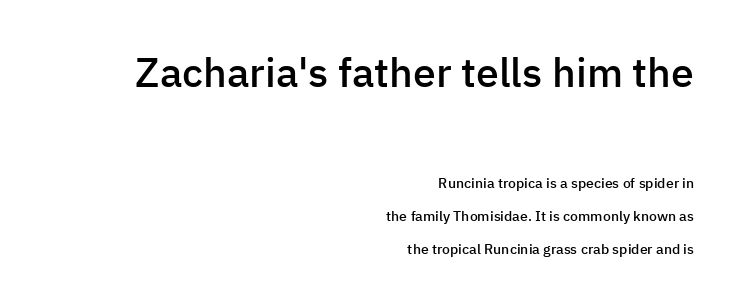
{"serif": "no", "italic": "no", "bold": "semi", "weight": "semibold", "width": "normal", "stroke_contrast": "low", "x_height": "medium", "monospaced": "no", "underline": "no", "align": "right", "line_spacing": "loose", "line_spacing_ratio": 2.35, "letter_spacing": "normal", "letter_spacing_em": 0.0, "larger_block": "first", "size_ratio": 2.93, "glyph_px": 41}
